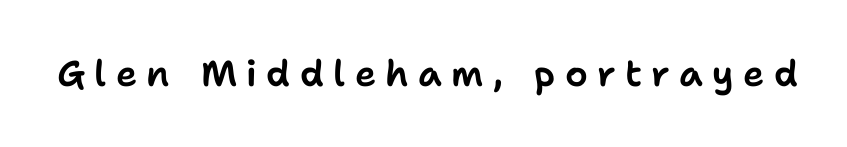
Q: Is the text italic (slanted)? A: No, it is upright.
Q: Is the typeface a serif or a sans-serif typeface? A: Sans-serif.
Q: Is the text underlined? A: No.
Q: Is the spacing between letters normal or unusually wide? A: Unusually wide.
Q: Width (condensed, normal, or wide)? A: Normal.
Q: Stroke contrast? A: Low.
Q: x-height? A: Medium.
Q: Monospaced? A: No.
